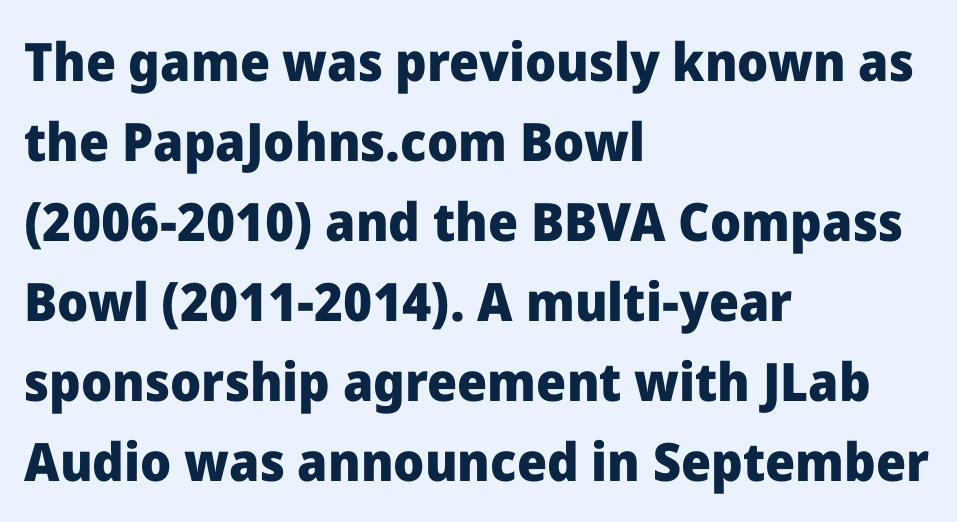
Q: Is the text bold? A: Yes.
Q: Is the text italic (slanted)? A: No, it is upright.
Q: Is the typeface a serif or a sans-serif typeface? A: Sans-serif.
Q: Is the text underlined? A: No.
Q: How is the paragraph aligned? A: Left-aligned.
Q: Is the spacing between letters normal or unusually wide? A: Normal.
Q: Is the spacing between lines tight, normal or loose? A: Normal.
Q: Width (condensed, normal, or wide)? A: Normal.
Q: Stroke contrast? A: Low.
Q: x-height? A: Medium.
Q: Monospaced? A: No.
